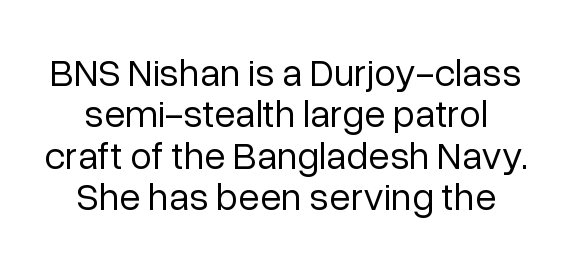
The image shows 39 px regular-weight sans-serif type, upright; set tight line spacing (1.06x), normal letter spacing, not underlined; low stroke contrast and a medium x-height.
